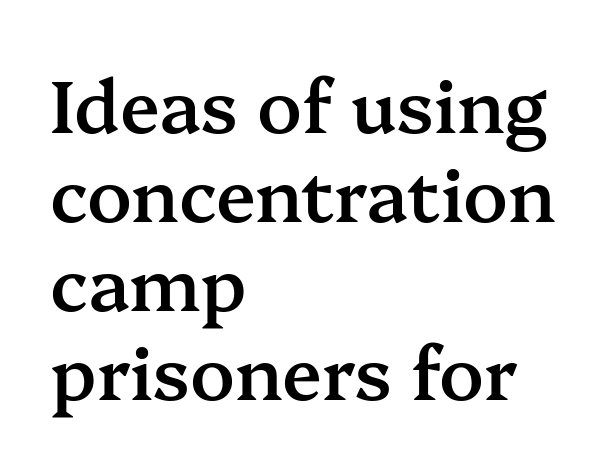
I'd call this a serif setting — the letters wear small feet. Observe the ordinary spacing: letters are neighbours, not strangers. A classic flush-left, rag-right setting is used for this passage. The typography opts for an upright posture over an oblique one. The strip under each line holds only bare page.
